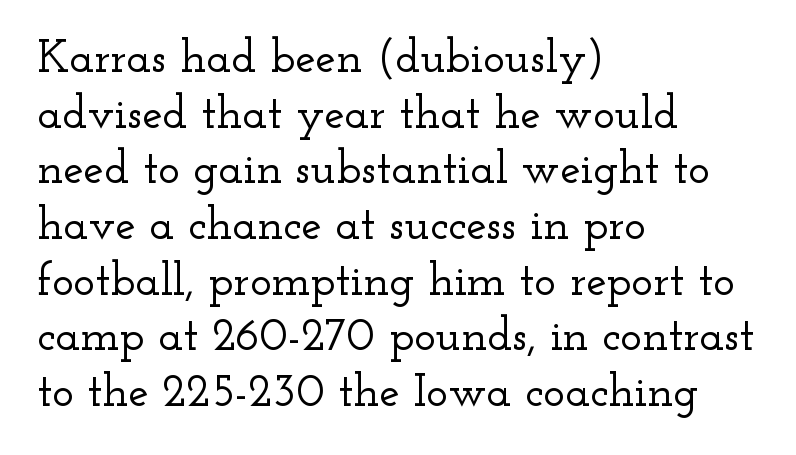
This rendering features lettering with no underline. Varying glyph widths throughout — classic text-font behaviour. This is the regular roman posture of the typeface. Default kerning and tracking; the words read as compact shapes. Are there feet on the stems? There are — it's a serif.
